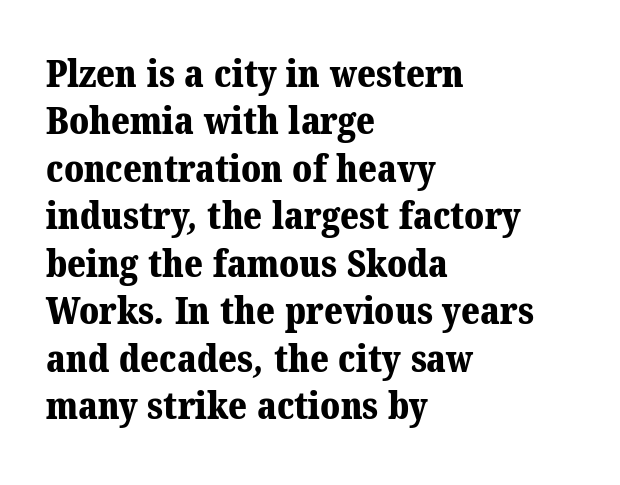
{"serif": "yes", "bold": "yes", "weight": "bold", "width": "normal", "stroke_contrast": "medium", "x_height": "medium", "monospaced": "no", "underline": "no", "align": "left", "line_spacing": "normal", "line_spacing_ratio": 1.25, "letter_spacing": "normal", "letter_spacing_em": 0.0, "glyph_px": 38}
